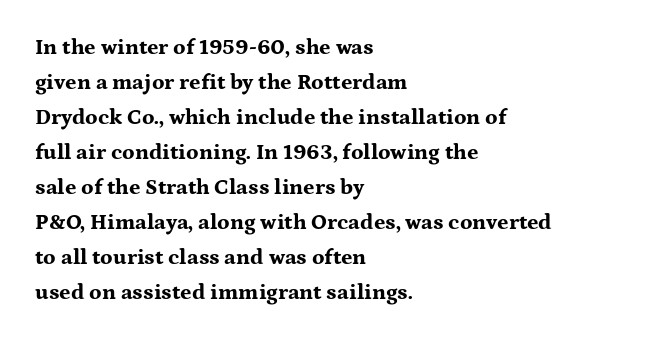
Horizontal bands of white between lines are of average thickness. The rendering keeps characters at their native spacing. Line beginnings align vertically; line endings do not. The font is running at its bold setting. No italicization has been applied; the sample stays upright.
